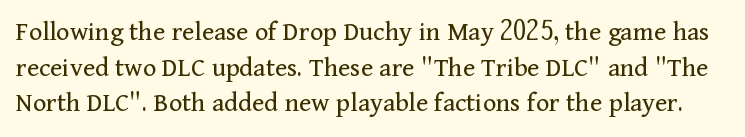
Q: Is the text bold? A: No.
Q: Is the text italic (slanted)? A: No, it is upright.
Q: Is the typeface a serif or a sans-serif typeface? A: Serif.
Q: Is the text underlined? A: No.
Q: Is the spacing between letters normal or unusually wide? A: Normal.
Q: Is the spacing between lines tight, normal or loose? A: Normal.
Q: Width (condensed, normal, or wide)? A: Normal.
Q: Stroke contrast? A: Medium.
Q: x-height? A: Medium.
Q: Monospaced? A: No.
